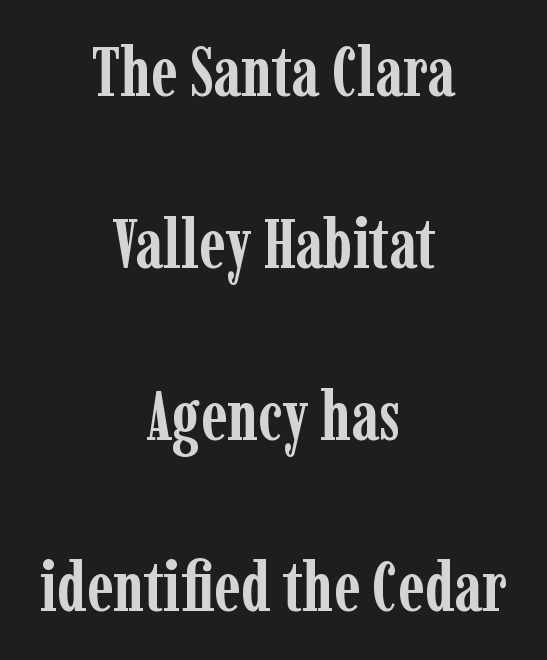
Q: Is the text bold? A: Yes.
Q: Is the text italic (slanted)? A: No, it is upright.
Q: Is the typeface a serif or a sans-serif typeface? A: Serif.
Q: Is the text underlined? A: No.
Q: How is the paragraph aligned? A: Centered.
Q: Is the spacing between letters normal or unusually wide? A: Normal.
Q: Is the spacing between lines tight, normal or loose? A: Loose.
Q: Width (condensed, normal, or wide)? A: Condensed.
Q: Stroke contrast? A: Low.
Q: x-height? A: Medium.
Q: Monospaced? A: No.
